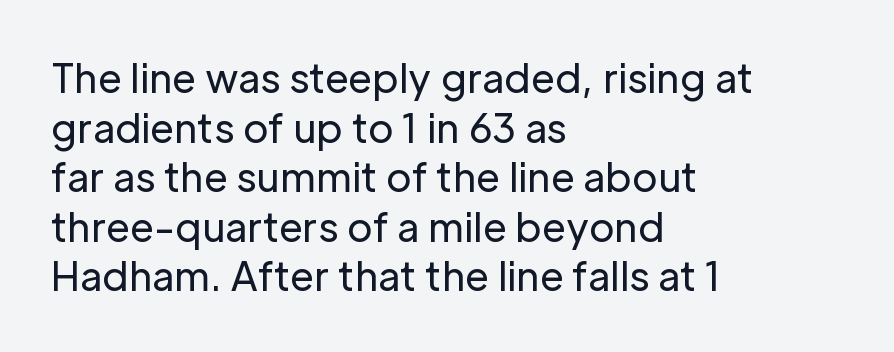
{"serif": "no", "italic": "no", "bold": "no", "weight": "regular", "width": "normal", "stroke_contrast": "low", "x_height": "medium", "monospaced": "no", "underline": "no", "align": "left", "line_spacing": "normal", "line_spacing_ratio": 1.27, "letter_spacing": "normal", "letter_spacing_em": 0.0, "glyph_px": 39}
